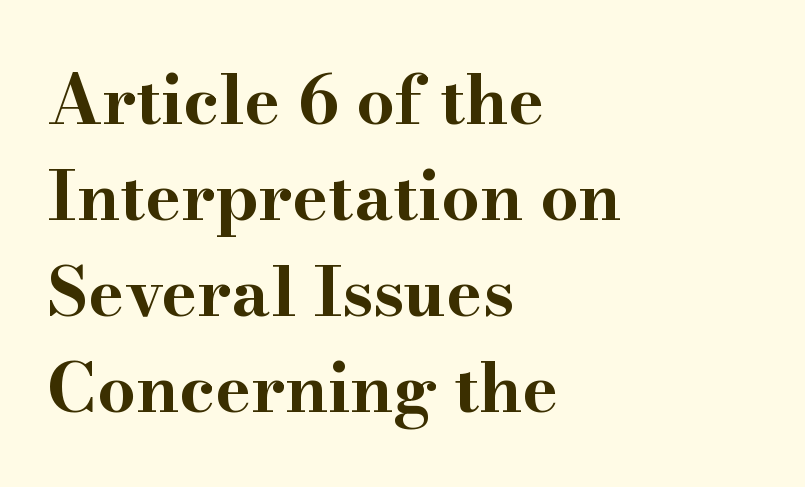
The face used here is proportionally spaced, like ordinary book or web type. It's the straight-up-and-down kind of type. Lines of text with bare space underneath. Leading matches the norm, producing a regular column. Little horizontal feet cap the strokes, marking this as serif type.
